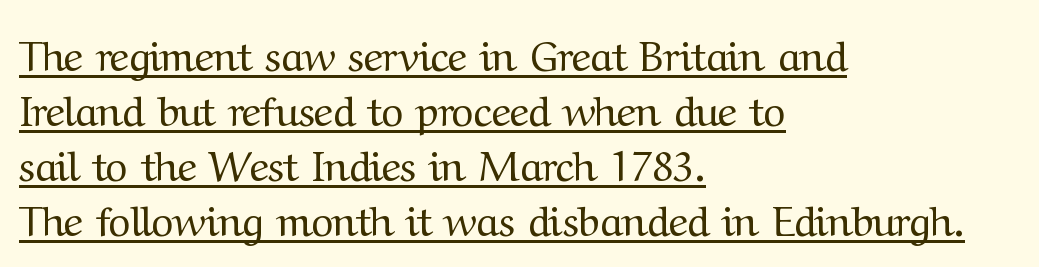
Q: Is the text bold? A: No.
Q: Is the text italic (slanted)? A: No, it is upright.
Q: Is the typeface a serif or a sans-serif typeface? A: Serif.
Q: Is the text underlined? A: Yes.
Q: How is the paragraph aligned? A: Left-aligned.
Q: Is the spacing between letters normal or unusually wide? A: Normal.
Q: Is the spacing between lines tight, normal or loose? A: Normal.
Q: Width (condensed, normal, or wide)? A: Normal.
Q: Stroke contrast? A: Medium.
Q: x-height? A: Medium.
Q: Monospaced? A: No.
